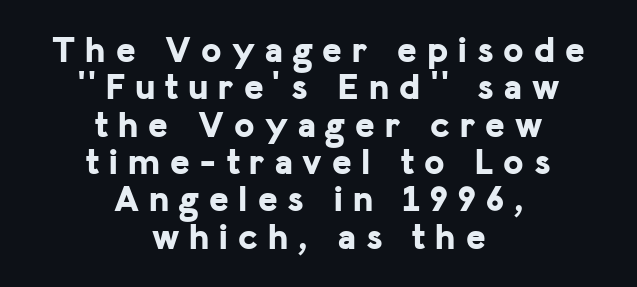
The typography opts for an upright posture over an oblique one. These lines are rendered in a variable-pitch font. A student would call this center alignment; a typographer would say set centered. Look at the tracking — it's clearly loosened, letters drifting apart. A typesetter would call this leading minimal, almost set solid.
